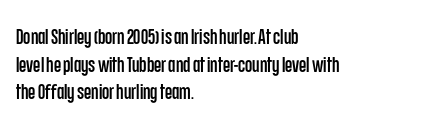
The image shows 21 px text type, upright; set left-aligned, normal line spacing (1.32x), normal letter spacing, not underlined.
